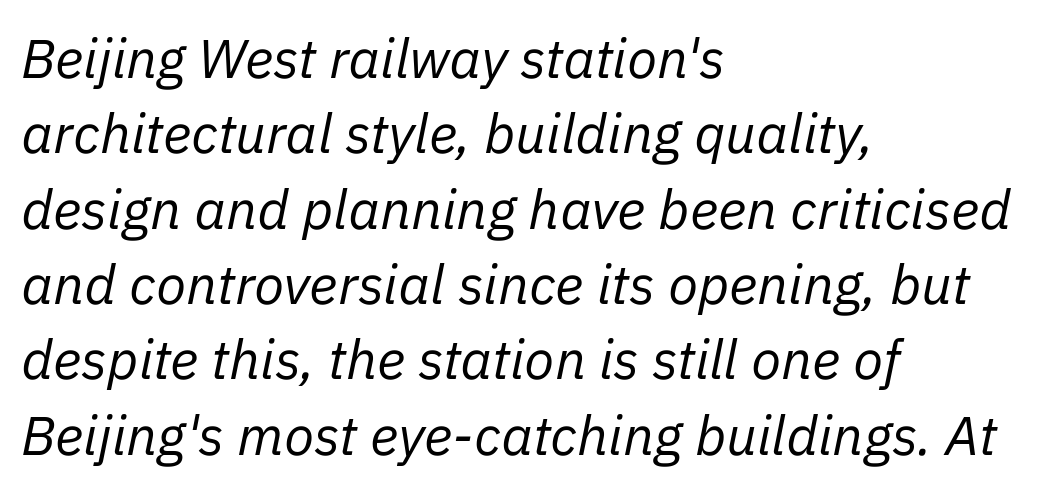
The image shows 55 px regular-weight type, italic (leaning right); set left-aligned, normal line spacing (1.37x), normal letter spacing, not underlined; low stroke contrast and a medium x-height.
